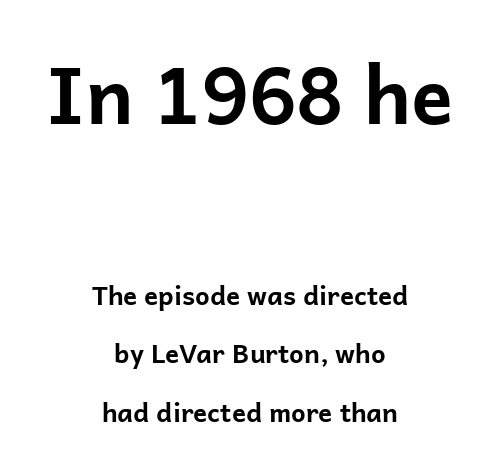
Stroke thickness is high; the sample reads as a true bold. No feet cap the strokes, marking this as sans-serif type. The passage shown has conventional tracking throughout. A typesetter would call this proportional, since set widths differ per character.
